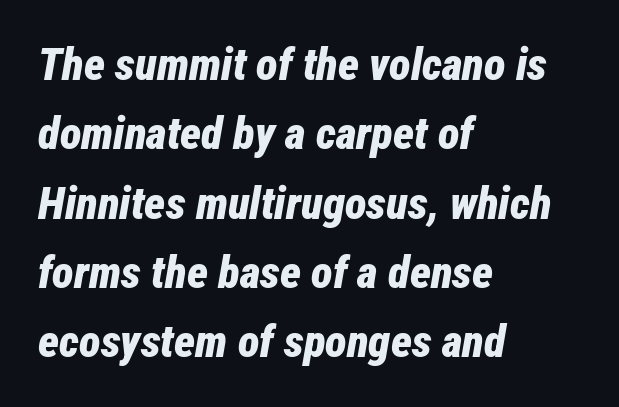
The image shows 45 px bold, condensed type, italic (leaning right); set left-aligned, normal line spacing (1.54x), normal letter spacing, not underlined; low stroke contrast and a medium x-height.
